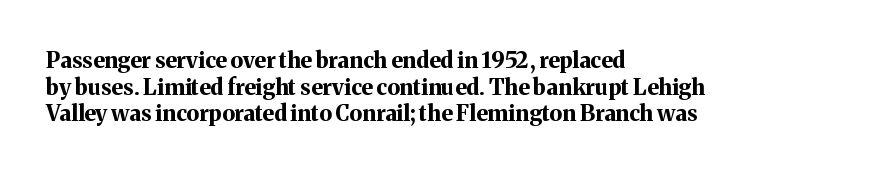
Q: Is the text bold? A: Yes.
Q: Is the text italic (slanted)? A: No, it is upright.
Q: Is the text underlined? A: No.
Q: How is the paragraph aligned? A: Left-aligned.
Q: Is the spacing between letters normal or unusually wide? A: Normal.
